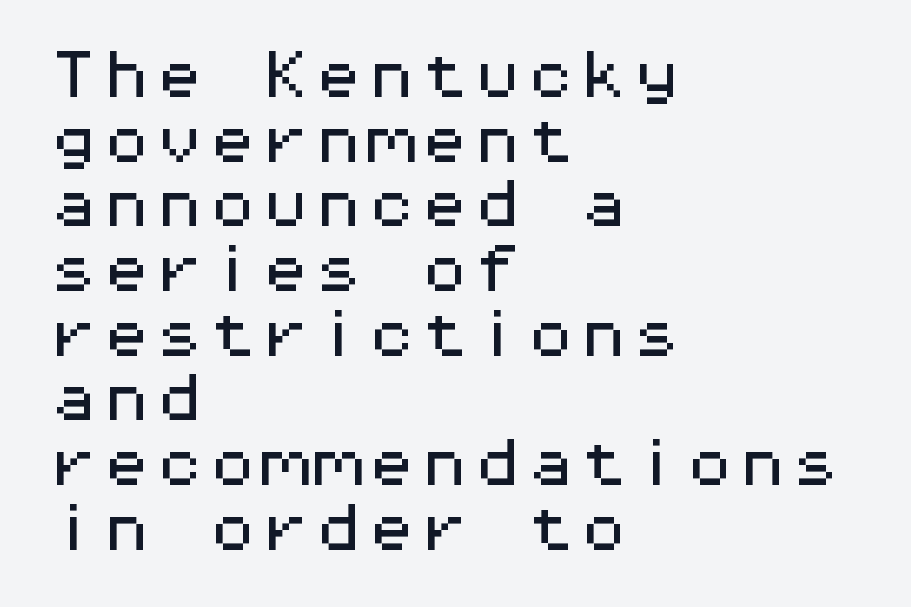
The rendering anchors every line to the left-hand side. Letters rest on an invisible, unmarked baseline. Fixed-width glyphs throughout — classic coding-font behaviour. The lettering holds an erect, upright posture throughout. Examine the stroke ends and you'll find no serifs.
